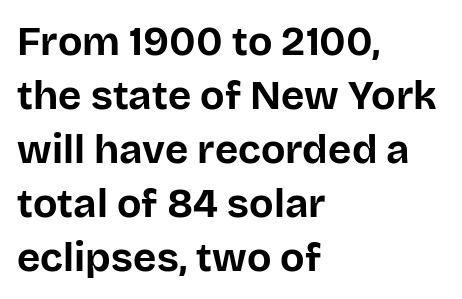
{"serif": "no", "italic": "no", "bold": "yes", "weight": "bold", "width": "normal", "stroke_contrast": "low", "x_height": "large", "monospaced": "no", "underline": "no", "align": "left", "line_spacing": "normal", "line_spacing_ratio": 1.35, "letter_spacing": "normal", "letter_spacing_em": 0.0, "glyph_px": 40}
